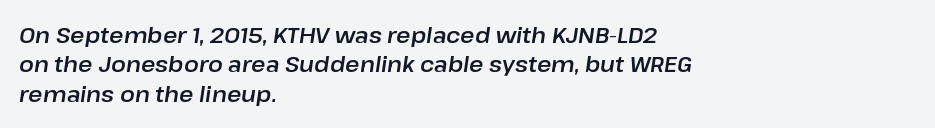
Q: Is the text italic (slanted)? A: Yes, it leans right by about 8 degrees.
Q: Is the text underlined? A: No.
Q: How is the paragraph aligned? A: Left-aligned.
Q: Is the spacing between letters normal or unusually wide? A: Normal.
Q: Is the spacing between lines tight, normal or loose? A: Normal.
